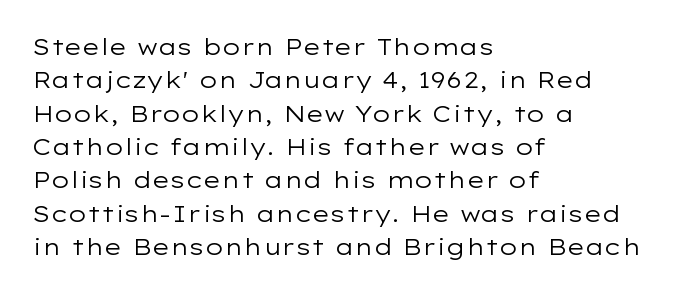
Q: Is the text bold? A: No.
Q: Is the text italic (slanted)? A: No, it is upright.
Q: Is the text underlined? A: No.
Q: How is the paragraph aligned? A: Left-aligned.
Q: Is the spacing between letters normal or unusually wide? A: Normal.
Q: Is the spacing between lines tight, normal or loose? A: Normal.
